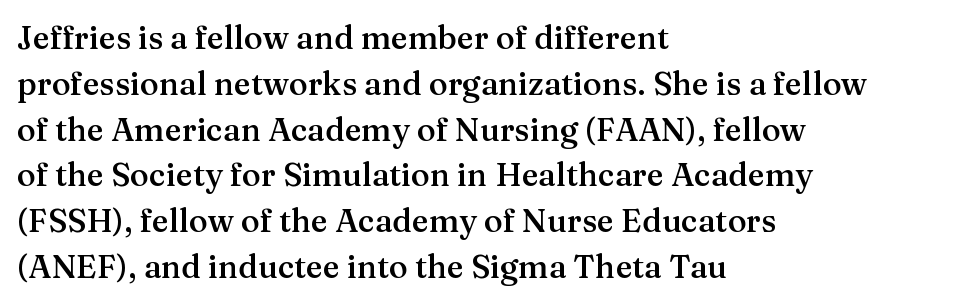
Q: Is the text bold? A: Semi-bold.
Q: Is the text italic (slanted)? A: No, it is upright.
Q: Is the typeface a serif or a sans-serif typeface? A: Serif.
Q: Is the text underlined? A: No.
Q: How is the paragraph aligned? A: Left-aligned.
Q: Is the spacing between letters normal or unusually wide? A: Normal.
Q: Is the spacing between lines tight, normal or loose? A: Normal.
Q: Width (condensed, normal, or wide)? A: Normal.
Q: Stroke contrast? A: Medium.
Q: x-height? A: Medium.
Q: Monospaced? A: No.
